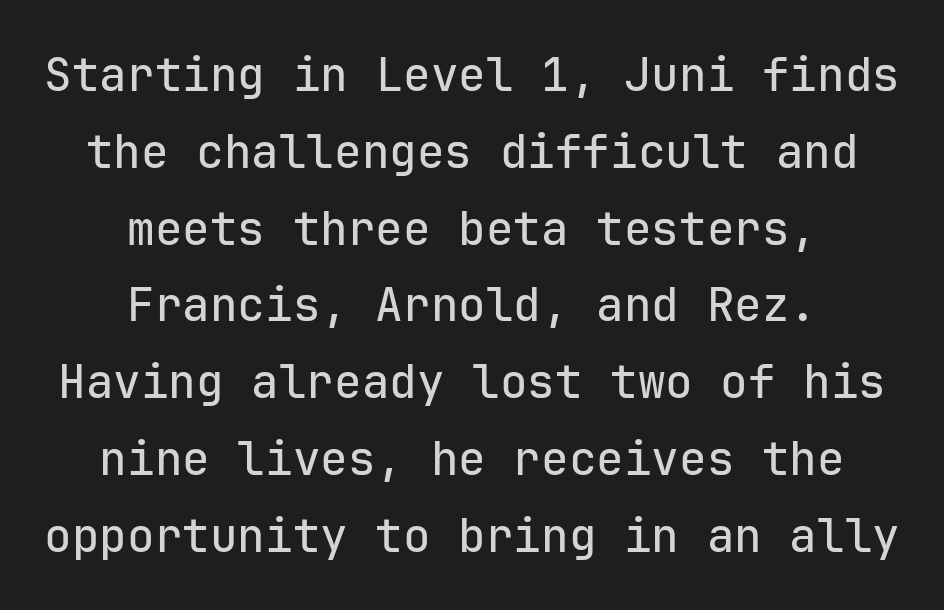
The image shows 46 px sans-serif type, upright, monospaced; set centered, normal line spacing (1.67x), normal letter spacing, not underlined; low stroke contrast and a medium x-height.
